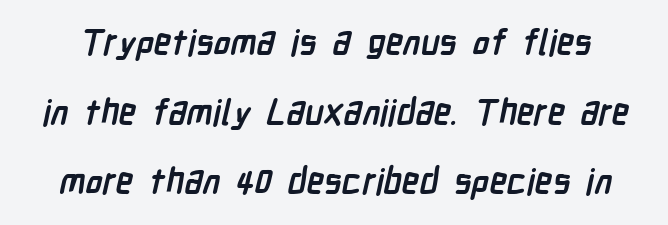
{"serif": "no", "bold": "yes", "weight": "semibold", "width": "condensed", "stroke_contrast": "low", "x_height": "medium", "monospaced": "no", "underline": "no", "line_spacing": "loose", "line_spacing_ratio": 1.99, "letter_spacing": "normal", "letter_spacing_em": 0.0, "glyph_px": 35}
